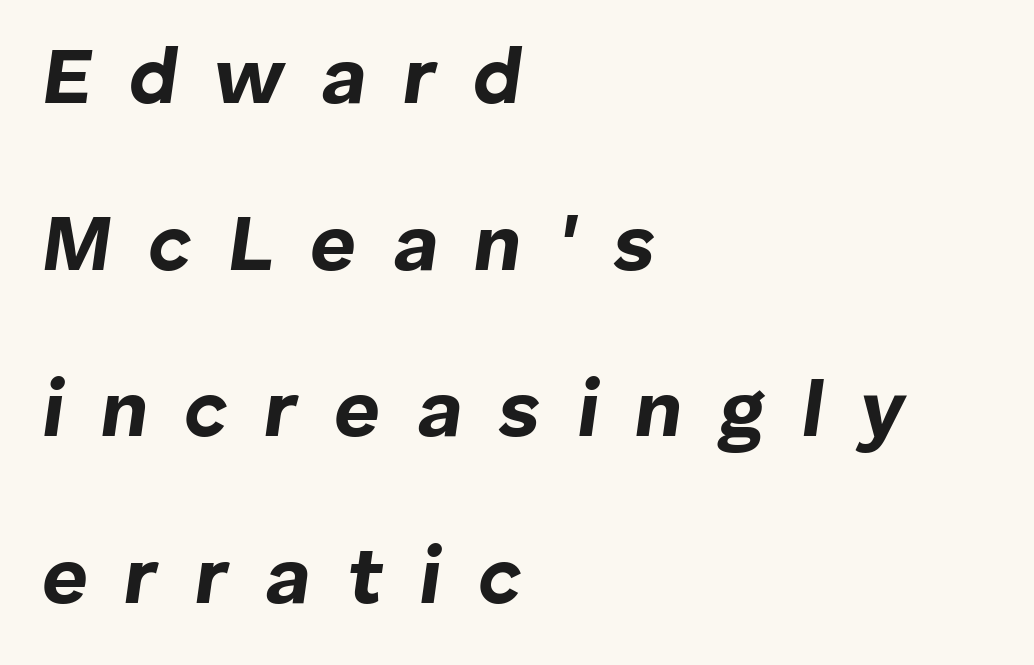
Q: Is the text bold? A: Yes.
Q: Is the text italic (slanted)? A: Yes, it leans right by about 8 degrees.
Q: Is the text underlined? A: No.
Q: How is the paragraph aligned? A: Left-aligned.
Q: Is the spacing between letters normal or unusually wide? A: Unusually wide.
Q: Is the spacing between lines tight, normal or loose? A: Loose.
Q: Width (condensed, normal, or wide)? A: Normal.
Q: Stroke contrast? A: Low.
Q: x-height? A: Medium.
Q: Monospaced? A: No.
